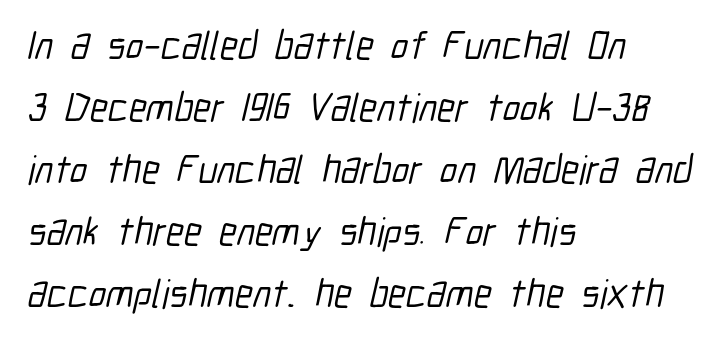
The image shows 40 px condensed sans-serif type; set left-aligned, normal line spacing (1.55x), normal letter spacing, not underlined; low stroke contrast and a medium x-height.
